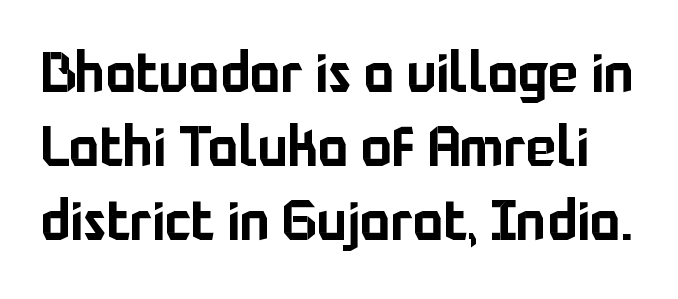
{"serif": "no", "italic": "no", "width": "normal", "stroke_contrast": "low", "x_height": "medium", "monospaced": "no", "underline": "no", "line_spacing": "normal", "line_spacing_ratio": 1.3, "letter_spacing": "normal", "letter_spacing_em": 0.0, "glyph_px": 57}
